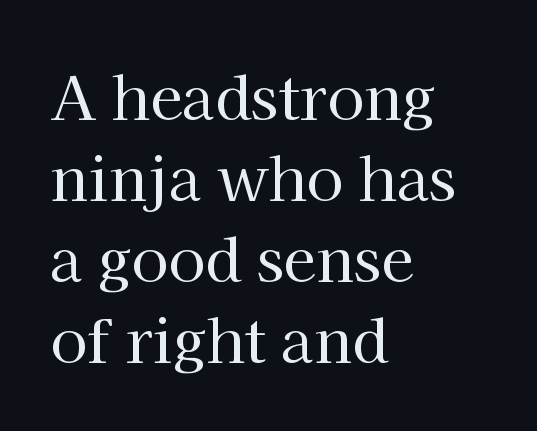
Small tapered or slab feet sit at the stroke ends, so this counts as serif. These lines sit exactly where default settings would place them. The baseline area is clear. Standard letterfit; no display-style spreading of the glyphs. This rendering uses left alignment, leaving the right contour irregular. These lines are rendered in a variable-pitch font.
